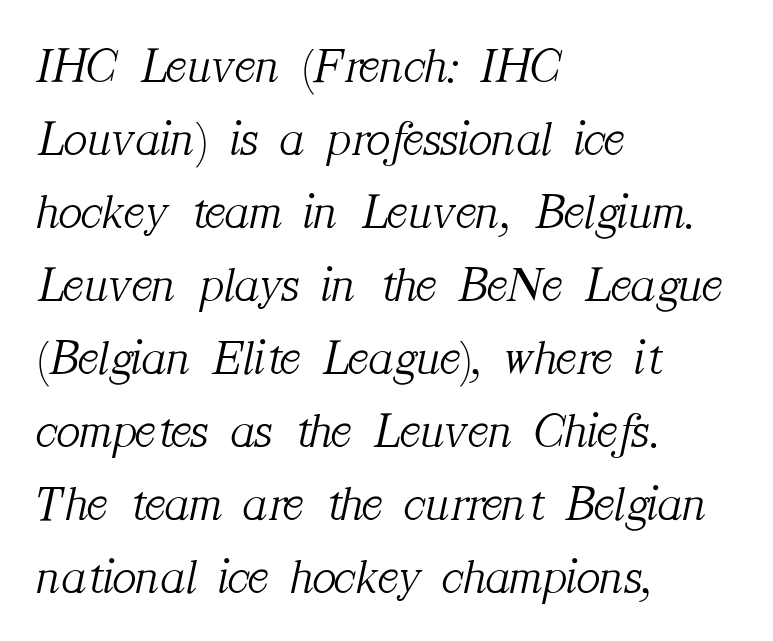
Q: Is the text bold? A: No.
Q: Is the text italic (slanted)? A: Yes, it leans right by about 12 degrees.
Q: Is the typeface a serif or a sans-serif typeface? A: Serif.
Q: Is the text underlined? A: No.
Q: How is the paragraph aligned? A: Left-aligned.
Q: Is the spacing between letters normal or unusually wide? A: Normal.
Q: Is the spacing between lines tight, normal or loose? A: Normal.
Q: Width (condensed, normal, or wide)? A: Normal.
Q: Stroke contrast? A: Medium.
Q: x-height? A: Medium.
Q: Monospaced? A: No.
